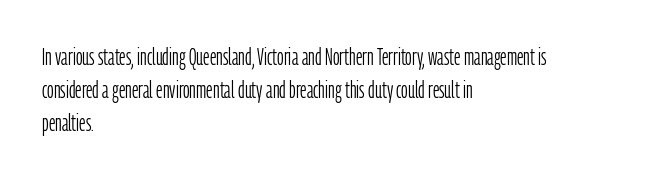
{"italic": "no", "bold": "no", "underline": "no", "align": "left", "line_spacing": "normal", "line_spacing_ratio": 1.44, "letter_spacing": "normal", "letter_spacing_em": 0.0, "glyph_px": 23}
